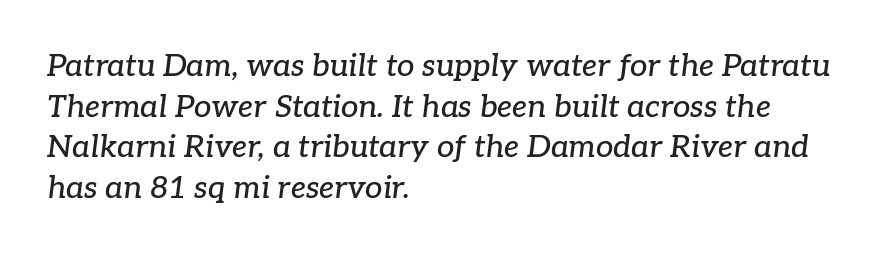
{"serif": "yes", "italic": "yes", "lean": "right", "slant_degrees": 7, "width": "normal", "stroke_contrast": "low", "x_height": "medium", "monospaced": "no", "underline": "no", "align": "left", "line_spacing": "normal", "line_spacing_ratio": 1.31, "letter_spacing": "normal", "letter_spacing_em": 0.0, "glyph_px": 31}
